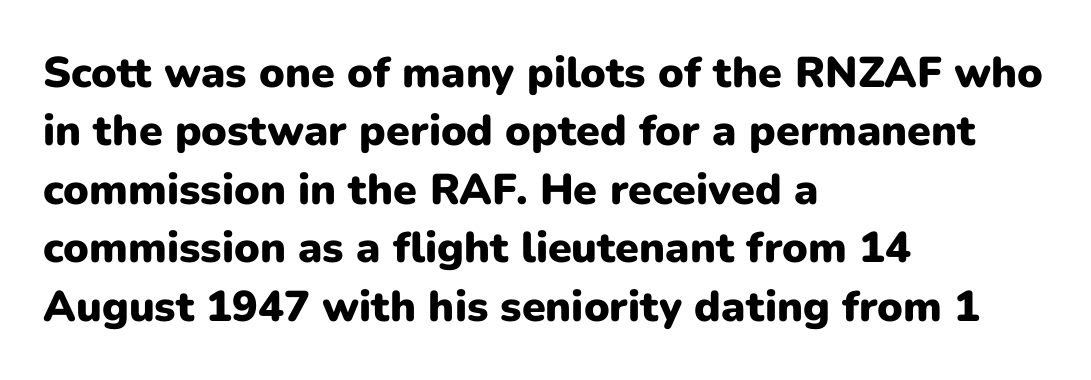
{"serif": "no", "italic": "no", "bold": "yes", "weight": "heavy", "width": "normal", "stroke_contrast": "low", "x_height": "medium", "monospaced": "no", "underline": "no", "align": "left", "line_spacing": "normal", "line_spacing_ratio": 1.36, "letter_spacing": "normal", "letter_spacing_em": 0.0, "glyph_px": 43}
